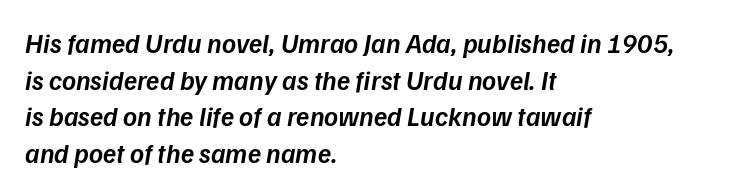
In CSS terms this would be text-align: left. Beneath every word, the page is bare. Between one letter and the next there's only the usual sliver of space. A somewhat darkened texture: the type is semibold rather than bold.
